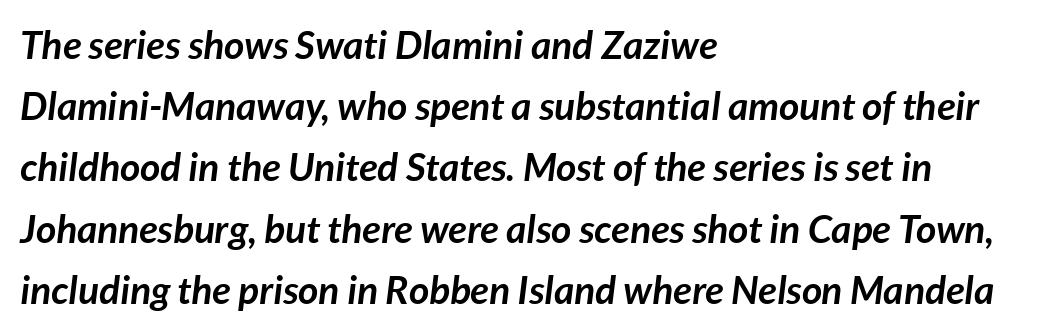
Q: Is the text bold? A: Yes.
Q: Is the text italic (slanted)? A: Yes, it leans right by about 7 degrees.
Q: Is the text underlined? A: No.
Q: How is the paragraph aligned? A: Left-aligned.
Q: Is the spacing between letters normal or unusually wide? A: Normal.
Q: Is the spacing between lines tight, normal or loose? A: Normal.
Q: Width (condensed, normal, or wide)? A: Normal.
Q: Stroke contrast? A: Low.
Q: x-height? A: Medium.
Q: Monospaced? A: No.
